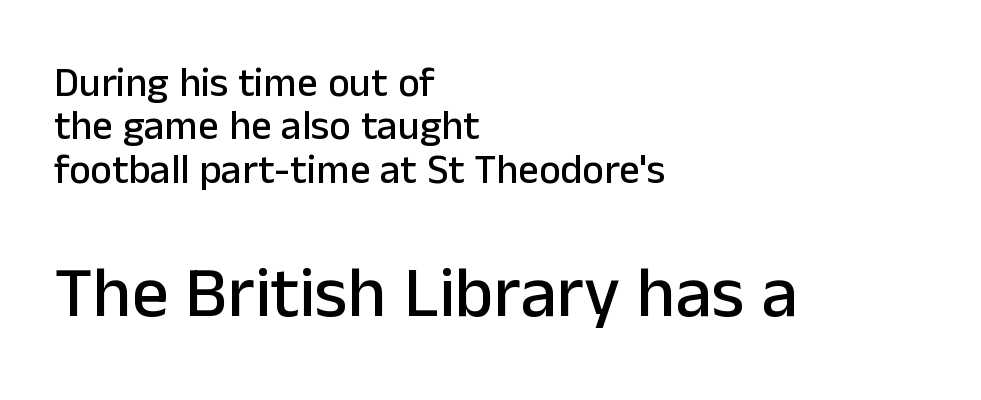
{"serif": "no", "italic": "no", "width": "normal", "stroke_contrast": "low", "x_height": "medium", "monospaced": "no", "underline": "no", "align": "left", "line_spacing": "tight", "line_spacing_ratio": 1.06, "letter_spacing": "normal", "letter_spacing_em": 0.0, "larger_block": "second", "size_ratio": 1.76, "glyph_px": 72}
